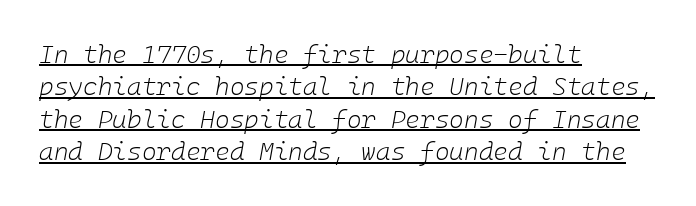
The image shows 25 px text type, italic (leaning right); set left-aligned, normal line spacing (1.3x), normal letter spacing, underlined.
